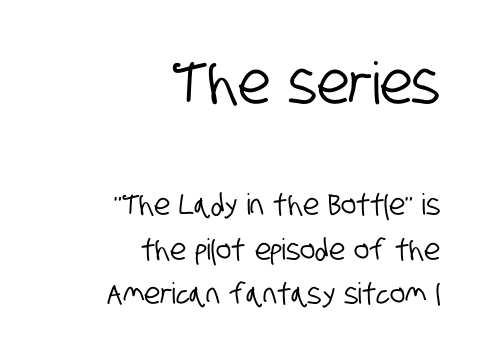
Q: Is the typeface a serif or a sans-serif typeface? A: Sans-serif.
Q: Is the text underlined? A: No.
Q: How is the paragraph aligned? A: Right-aligned.
Q: Is the spacing between letters normal or unusually wide? A: Normal.
Q: Is the spacing between lines tight, normal or loose? A: Normal.
Q: Which block of text is set in a larger size, the first (top) or the second (bottom)? A: The first (top) one.
Q: Width (condensed, normal, or wide)? A: Condensed.
Q: Stroke contrast? A: Low.
Q: x-height? A: Large.
Q: Monospaced? A: No.
